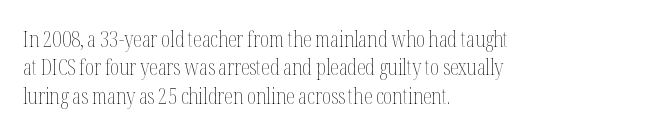
The image shows 22 px text type, upright; set left-aligned, normal line spacing (1.29x), normal letter spacing, not underlined.
